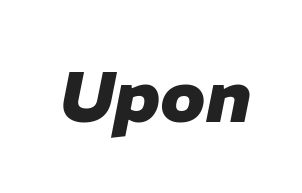
Q: Is the text bold? A: Yes.
Q: Is the text italic (slanted)? A: Yes, it leans right by about 11 degrees.
Q: Is the text underlined? A: No.
Q: Is the spacing between letters normal or unusually wide? A: Normal.
Q: Width (condensed, normal, or wide)? A: Normal.
Q: Stroke contrast? A: Low.
Q: x-height? A: Medium.
Q: Monospaced? A: No.
